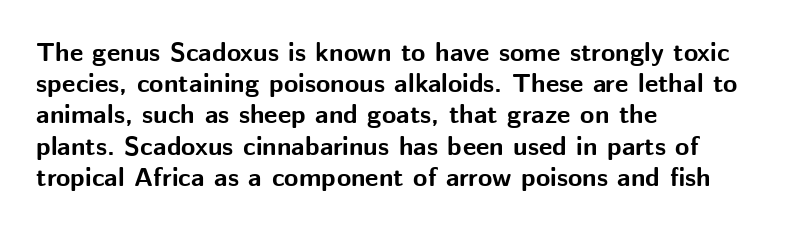
A typesetter would mark this as roman, not italic. The face used here is rendered with its standard letterfit. As a designer I'd log this as weight 700, bold. Underlining? Definitely not there. The text block is weighted toward the left margin, trailing off unevenly rightward.
